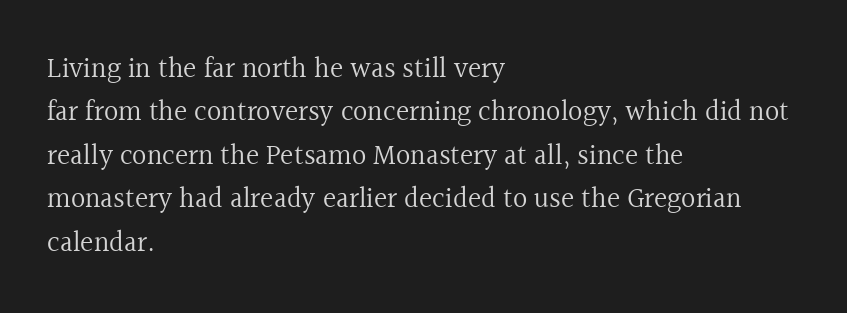
Regarding leading, the lines here are spaced in the standard way. Stem width sits at or under what a default text font uses. The specimen reads as upright at a glance. The rendering uses natural spacing where letterforms have individual widths. Leftover space on each line is placed entirely after the last word. Beneath every word, the page is bare.
